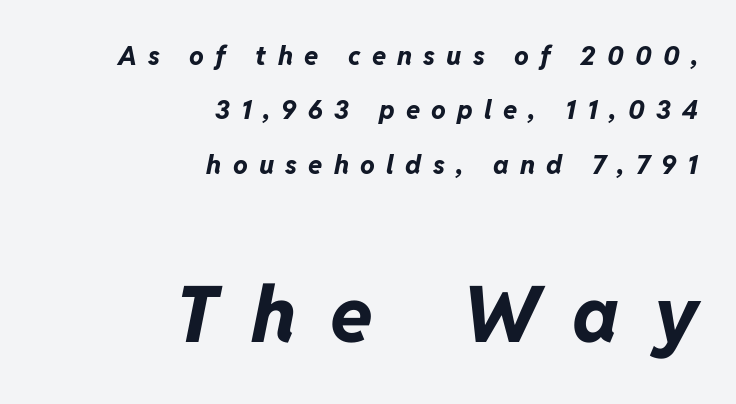
Q: Is the text bold? A: Yes.
Q: Is the text italic (slanted)? A: Yes, it leans right by about 11 degrees.
Q: Is the text underlined? A: No.
Q: How is the paragraph aligned? A: Right-aligned.
Q: Is the spacing between letters normal or unusually wide? A: Unusually wide.
Q: Is the spacing between lines tight, normal or loose? A: Loose.
Q: Which block of text is set in a larger size, the first (top) or the second (bottom)? A: The second (bottom) one.
Q: Width (condensed, normal, or wide)? A: Normal.
Q: Stroke contrast? A: Low.
Q: x-height? A: Medium.
Q: Monospaced? A: No.
